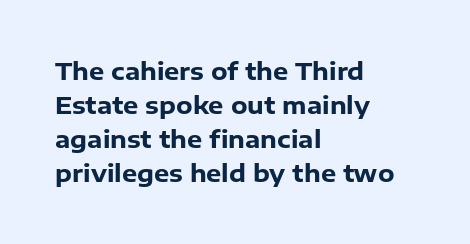
Q: Is the text bold? A: Yes.
Q: Is the text italic (slanted)? A: No, it is upright.
Q: Is the text underlined? A: No.
Q: How is the paragraph aligned? A: Left-aligned.
Q: Is the spacing between letters normal or unusually wide? A: Normal.
Q: Is the spacing between lines tight, normal or loose? A: Normal.
